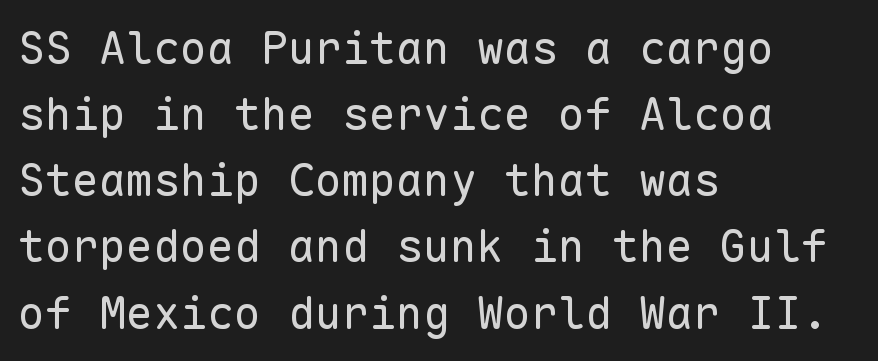
{"serif": "no", "italic": "no", "bold": "no", "weight": "regular", "width": "normal", "stroke_contrast": "low", "x_height": "medium", "monospaced": "yes", "underline": "no", "align": "left", "line_spacing": "normal", "line_spacing_ratio": 1.47, "letter_spacing": "normal", "letter_spacing_em": 0.0, "glyph_px": 45}
